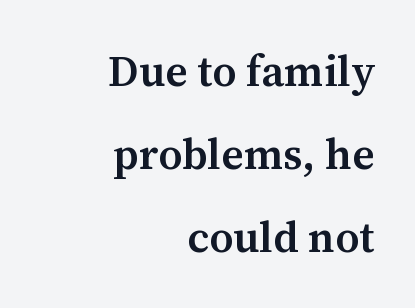
The image shows 43 px semibold serif type, upright; set right-aligned, loose line spacing (1.93x), normal letter spacing, not underlined; medium stroke contrast and a medium x-height.
